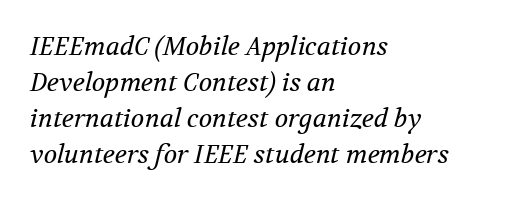
Q: Is the text bold? A: No.
Q: Is the text italic (slanted)? A: Yes, it leans right by about 12 degrees.
Q: Is the text underlined? A: No.
Q: How is the paragraph aligned? A: Left-aligned.
Q: Is the spacing between letters normal or unusually wide? A: Normal.
Q: Is the spacing between lines tight, normal or loose? A: Normal.
